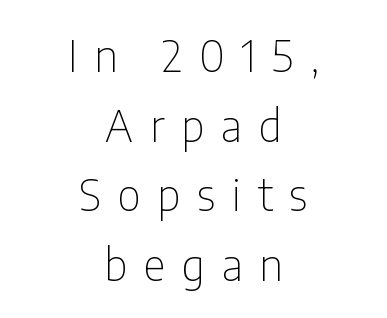
{"serif": "no", "italic": "no", "bold": "no", "weight": "thin", "width": "condensed", "stroke_contrast": "low", "x_height": "medium", "monospaced": "no", "underline": "no", "align": "center", "line_spacing": "normal", "line_spacing_ratio": 1.62, "letter_spacing": "wide", "letter_spacing_em": 0.39, "glyph_px": 43}
